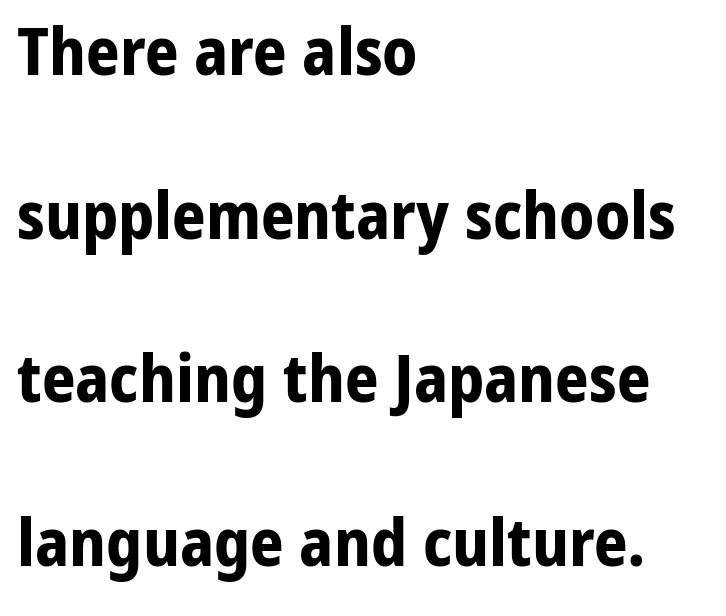
The image shows 66 px bold sans-serif type, upright; set left-aligned, loose line spacing (2.48x), normal letter spacing, not underlined; low stroke contrast and a medium x-height.
